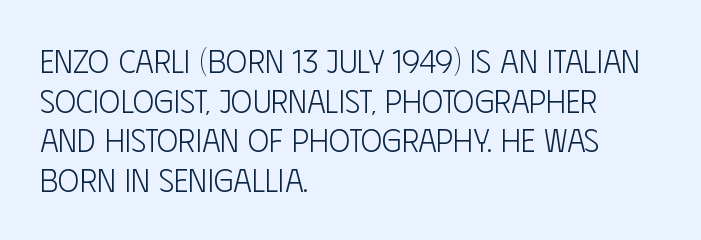
{"serif": "no", "italic": "no", "bold": "no", "weight": "light", "width": "condensed", "stroke_contrast": "low", "x_height": "large", "monospaced": "no", "underline": "no", "align": "left", "line_spacing_ratio": 1.24, "letter_spacing": "normal", "letter_spacing_em": 0.0, "glyph_px": 32}
